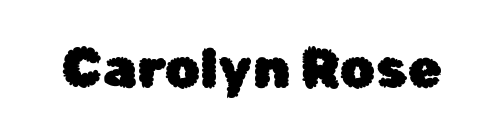
Q: Is the text italic (slanted)? A: No, it is upright.
Q: Is the typeface a serif or a sans-serif typeface? A: Sans-serif.
Q: Is the text underlined? A: No.
Q: Is the spacing between letters normal or unusually wide? A: Normal.
Q: Width (condensed, normal, or wide)? A: Normal.
Q: Stroke contrast? A: Low.
Q: x-height? A: Medium.
Q: Monospaced? A: No.
